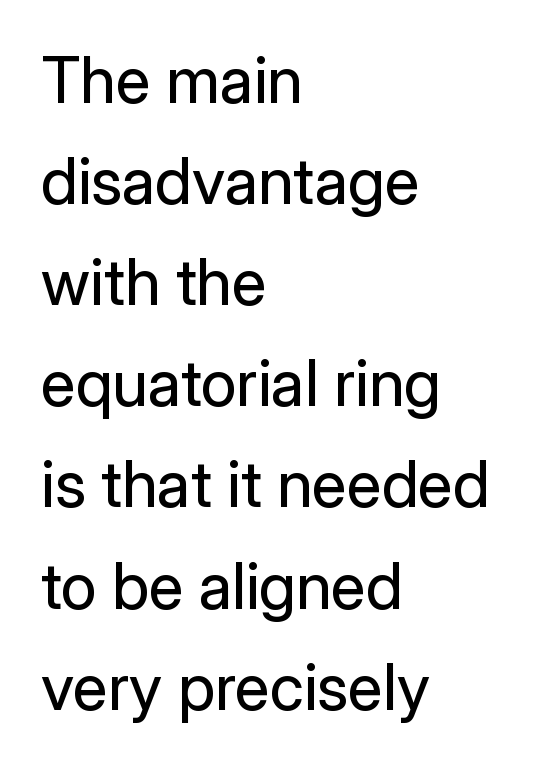
Q: Is the text bold? A: No.
Q: Is the text italic (slanted)? A: No, it is upright.
Q: Is the typeface a serif or a sans-serif typeface? A: Sans-serif.
Q: Is the text underlined? A: No.
Q: How is the paragraph aligned? A: Left-aligned.
Q: Is the spacing between letters normal or unusually wide? A: Normal.
Q: Is the spacing between lines tight, normal or loose? A: Normal.
Q: Width (condensed, normal, or wide)? A: Normal.
Q: Stroke contrast? A: Low.
Q: x-height? A: Medium.
Q: Monospaced? A: No.
